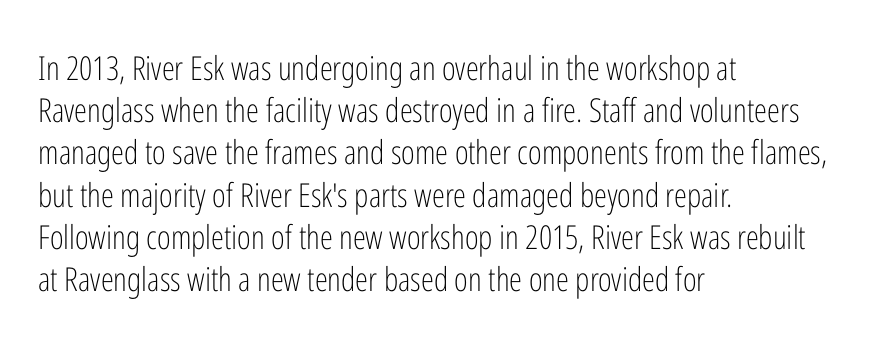
Stroke mass is kept to a normal reading level or below. Does the lettering tilt? It doesn't — this is upright. The type is set solid horizontally, with unmodified tracking. Typeset ragged right — the left edge is the straight one. Compared with typical paragraphs, the rows here are spaced about the same. Nobody drew a line under any word here.
